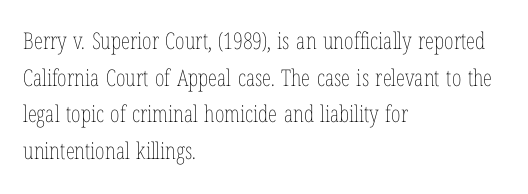
Notice how descenders clear the ascenders below comfortably — that's standard leading. Heft: none added — not bold. Posture: upright roman. The tracking reads as untouched default to a designer's eye. If you drew a ruler down the left edge, every line would touch it.
